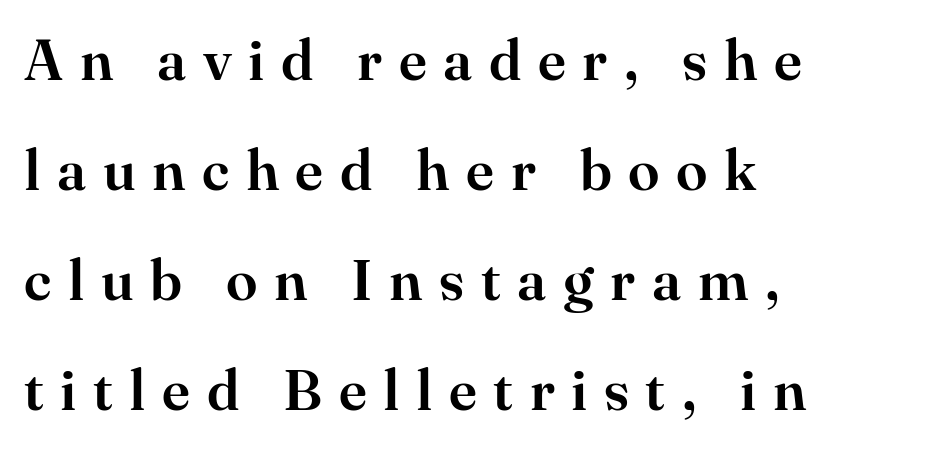
{"serif": "yes", "italic": "no", "width": "normal", "stroke_contrast": "high", "x_height": "small", "monospaced": "no", "underline": "no", "align": "left", "line_spacing": "loose", "line_spacing_ratio": 1.93, "letter_spacing": "wide", "letter_spacing_em": 0.29, "glyph_px": 57}
